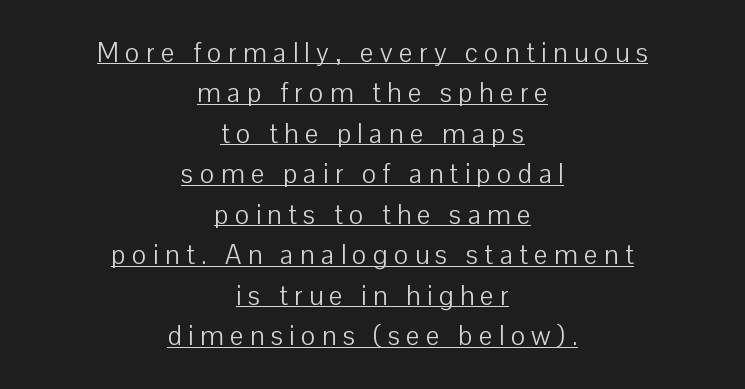
The image shows 27 px text type, upright; set centered, normal line spacing (1.5x), unusually wide letter spacing (+0.24 em), underlined.
